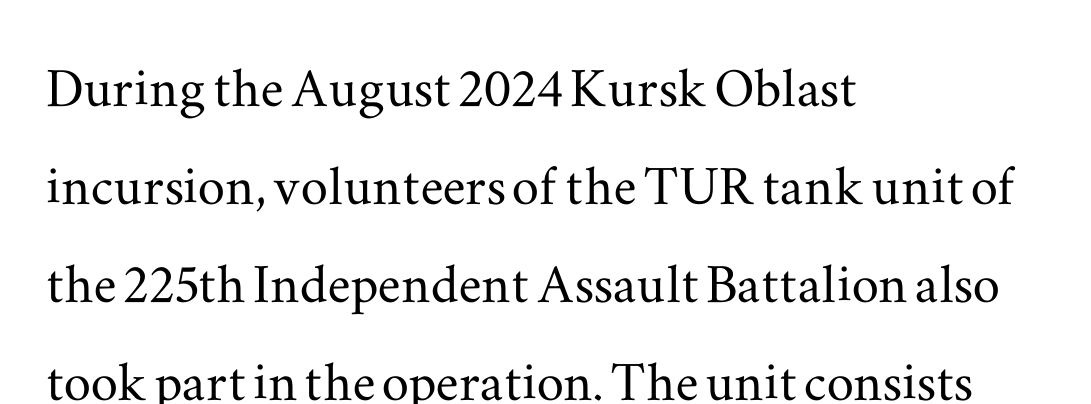
Varying glyph widths throughout — classic text-font behaviour. Do the letters lean? They stand straight. A student would call this left alignment; a typographer would say flush left, rag right. Unmarked baselines from the first word to the last.
